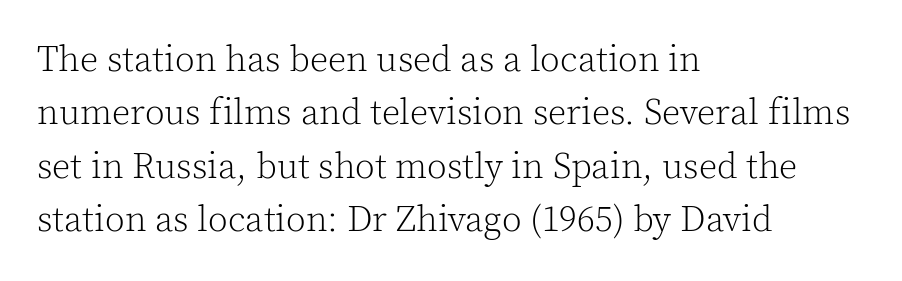
{"serif": "yes", "italic": "no", "bold": "no", "weight": "light", "width": "normal", "x_height": "medium", "monospaced": "no", "underline": "no", "align": "left", "line_spacing": "normal", "line_spacing_ratio": 1.48, "letter_spacing": "normal", "letter_spacing_em": 0.0, "glyph_px": 36}
